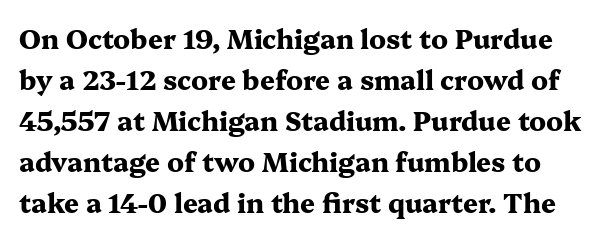
The image shows 26 px bold type, upright; set normal line spacing (1.58x), normal letter spacing, not underlined.
